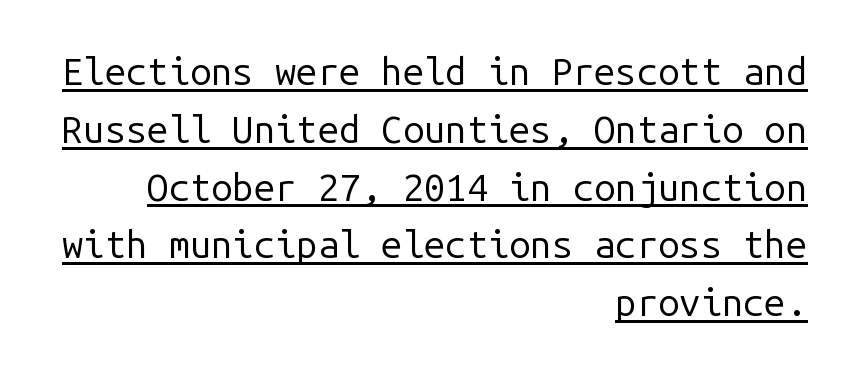
Q: Is the text bold? A: No.
Q: Is the text italic (slanted)? A: No, it is upright.
Q: Is the typeface a serif or a sans-serif typeface? A: Sans-serif.
Q: Is the text underlined? A: Yes.
Q: How is the paragraph aligned? A: Right-aligned.
Q: Is the spacing between letters normal or unusually wide? A: Normal.
Q: Is the spacing between lines tight, normal or loose? A: Normal.
Q: Width (condensed, normal, or wide)? A: Normal.
Q: Stroke contrast? A: Low.
Q: x-height? A: Medium.
Q: Monospaced? A: Yes.
